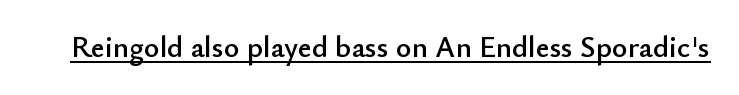
The image shows 30 px sans-serif type, upright; set normal letter spacing, underlined; low stroke contrast and a small x-height.
